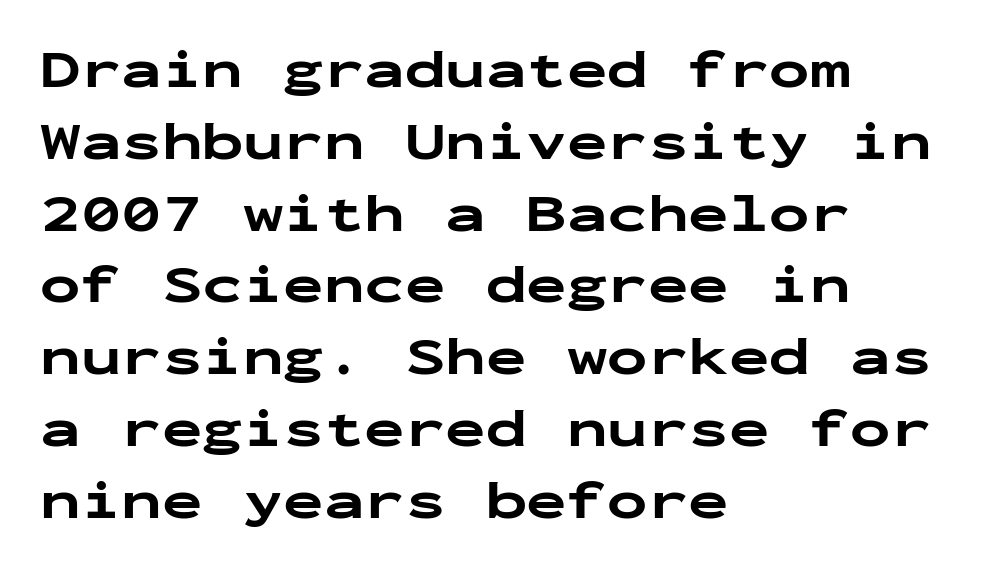
The image shows 54 px bold, wide sans-serif type, upright, monospaced; set left-aligned, normal line spacing (1.33x), normal letter spacing, not underlined; low stroke contrast and a medium x-height.
